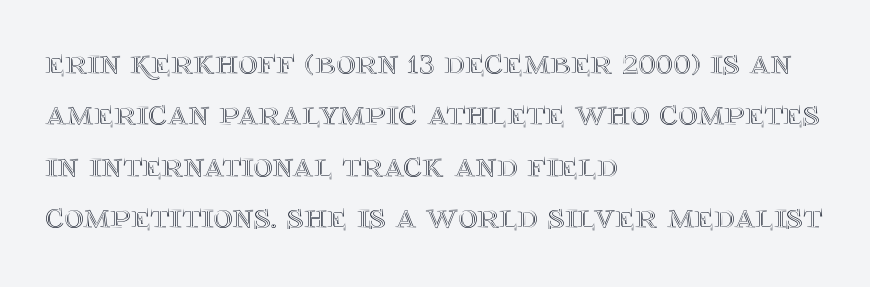
Q: Is the text italic (slanted)? A: No, it is upright.
Q: Is the text underlined? A: No.
Q: How is the paragraph aligned? A: Left-aligned.
Q: Is the spacing between letters normal or unusually wide? A: Normal.
Q: Is the spacing between lines tight, normal or loose? A: Normal.
Q: Width (condensed, normal, or wide)? A: Normal.
Q: x-height? A: Large.
Q: Monospaced? A: No.
